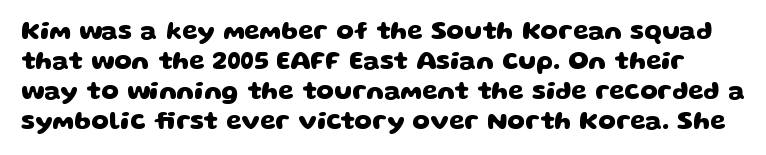
Q: Is the text bold? A: Yes.
Q: Is the text underlined? A: No.
Q: Is the spacing between letters normal or unusually wide? A: Normal.
